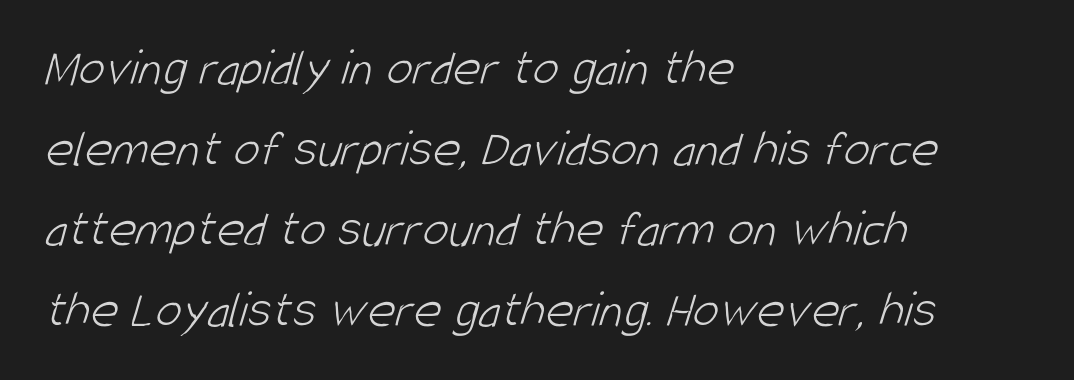
The image shows 53 px light, condensed sans-serif type; set left-aligned, normal line spacing (1.52x), normal letter spacing, not underlined; low stroke contrast and a large x-height.
